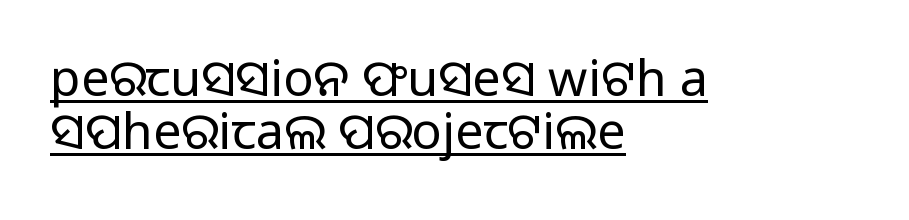
{"serif": "no", "italic": "no", "bold": "no", "weight": "regular", "width": "normal", "stroke_contrast": "low", "x_height": "medium", "monospaced": "no", "underline": "yes", "align": "left", "line_spacing": "tight", "line_spacing_ratio": 1.06, "letter_spacing": "normal", "letter_spacing_em": 0.0, "glyph_px": 50}
